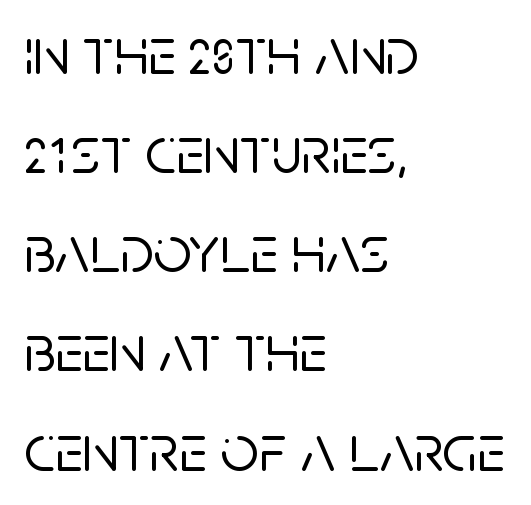
Q: Is the text italic (slanted)? A: No, it is upright.
Q: Is the typeface a serif or a sans-serif typeface? A: Sans-serif.
Q: Is the text underlined? A: No.
Q: How is the paragraph aligned? A: Left-aligned.
Q: Is the spacing between letters normal or unusually wide? A: Normal.
Q: Is the spacing between lines tight, normal or loose? A: Normal.
Q: Width (condensed, normal, or wide)? A: Normal.
Q: Stroke contrast? A: Low.
Q: x-height? A: Large.
Q: Monospaced? A: No.
